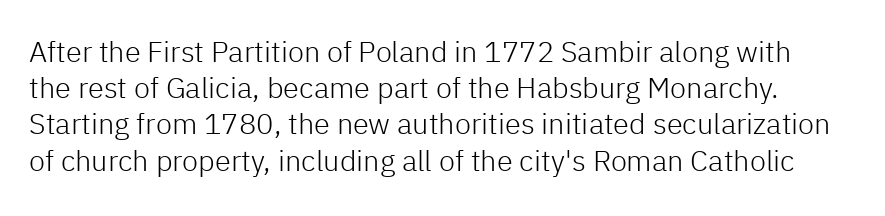
Line spacing here is normal. The face used here is proportionally spaced, like ordinary book or web type. Letter spacing: default. Italic? Not at all — the glyphs are vertical. Anything drawn beneath the words? Only blank space.
